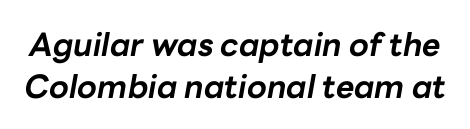
Slant detected: the letters are inclined. Honestly, there is no underline to notice here at all. Characters follow at the spacing the type designer built in. A typesetter would call this proportional, since set widths differ per character.
